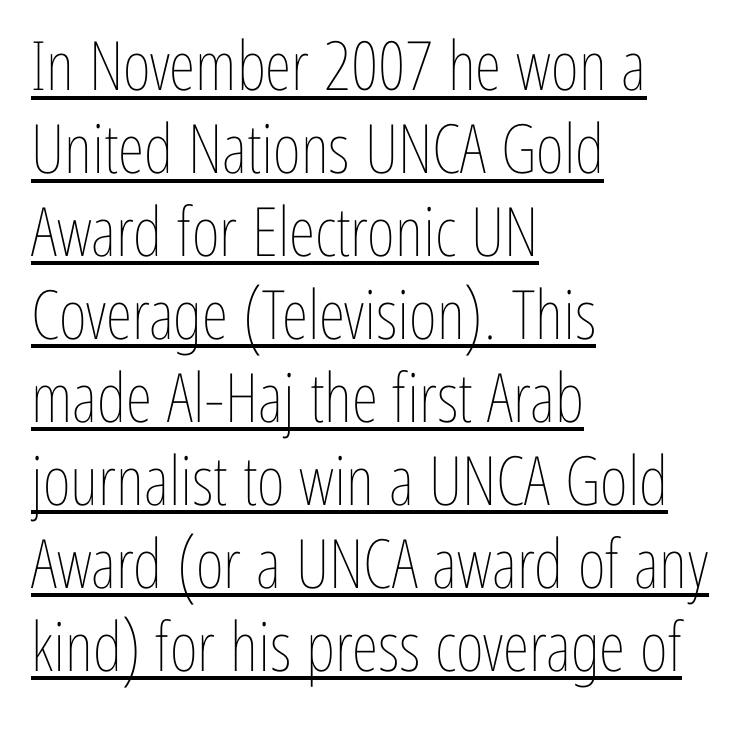
{"italic": "no", "bold": "no", "weight": "thin", "width": "condensed", "stroke_contrast": "low", "x_height": "medium", "monospaced": "no", "underline": "yes", "align": "left", "line_spacing_ratio": 1.22, "letter_spacing": "normal", "letter_spacing_em": 0.0, "glyph_px": 68}
